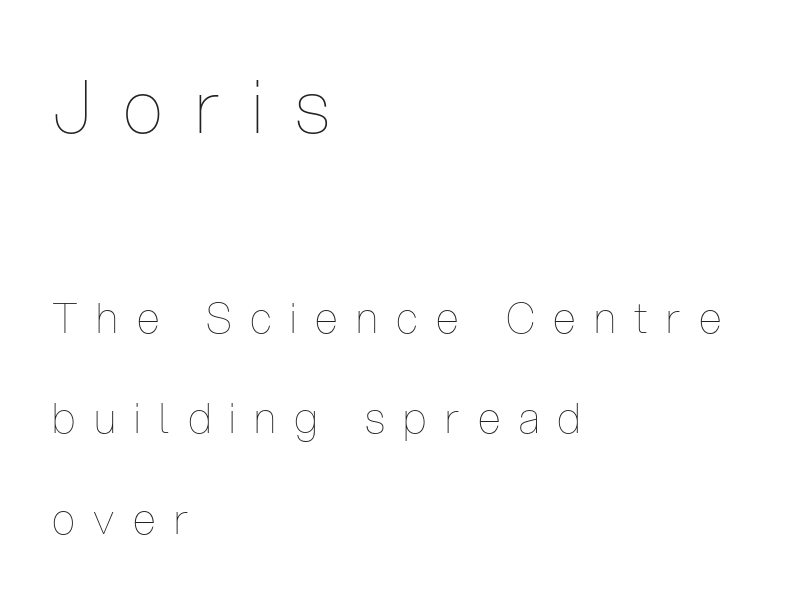
The image shows 73 px thin, condensed type, upright; set left-aligned, loose line spacing (2.4x), unusually wide letter spacing (+0.44 em), not underlined; the first (top) block is 1.74x larger; low stroke contrast and a medium x-height.
